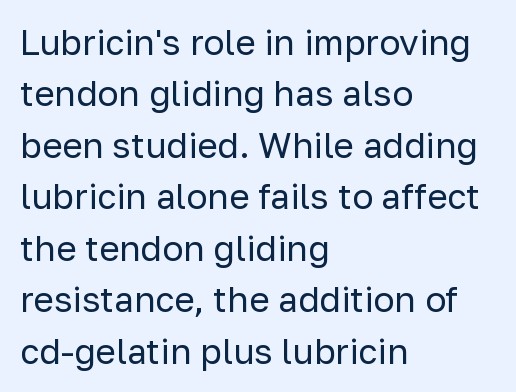
Q: Is the text bold? A: No.
Q: Is the text italic (slanted)? A: No, it is upright.
Q: Is the typeface a serif or a sans-serif typeface? A: Sans-serif.
Q: Is the text underlined? A: No.
Q: How is the paragraph aligned? A: Left-aligned.
Q: Is the spacing between letters normal or unusually wide? A: Normal.
Q: Is the spacing between lines tight, normal or loose? A: Normal.
Q: Width (condensed, normal, or wide)? A: Normal.
Q: Stroke contrast? A: Low.
Q: x-height? A: Medium.
Q: Monospaced? A: No.
